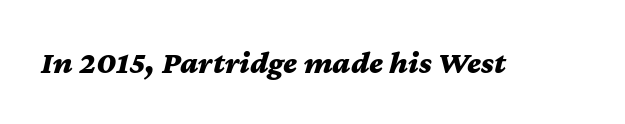
Q: Is the text bold? A: Yes.
Q: Is the text italic (slanted)? A: Yes, it leans right by about 12 degrees.
Q: Is the text underlined? A: No.
Q: Is the spacing between letters normal or unusually wide? A: Normal.
Q: Width (condensed, normal, or wide)? A: Wide.
Q: Stroke contrast? A: Medium.
Q: x-height? A: Medium.
Q: Monospaced? A: No.
